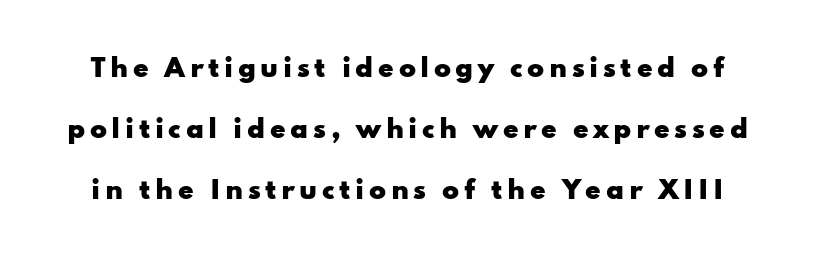
Q: Is the text bold? A: Yes.
Q: Is the text italic (slanted)? A: No, it is upright.
Q: Is the text underlined? A: No.
Q: Is the spacing between lines tight, normal or loose? A: Loose.
